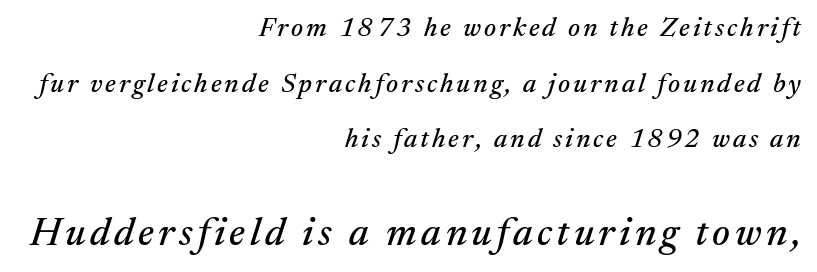
{"serif": "yes", "italic": "yes", "lean": "right", "slant_degrees": 17, "width": "normal", "stroke_contrast": "medium", "x_height": "medium", "monospaced": "no", "underline": "no", "align": "right", "line_spacing": "loose", "line_spacing_ratio": 2.06, "larger_block": "second", "size_ratio": 1.48, "glyph_px": 40}
